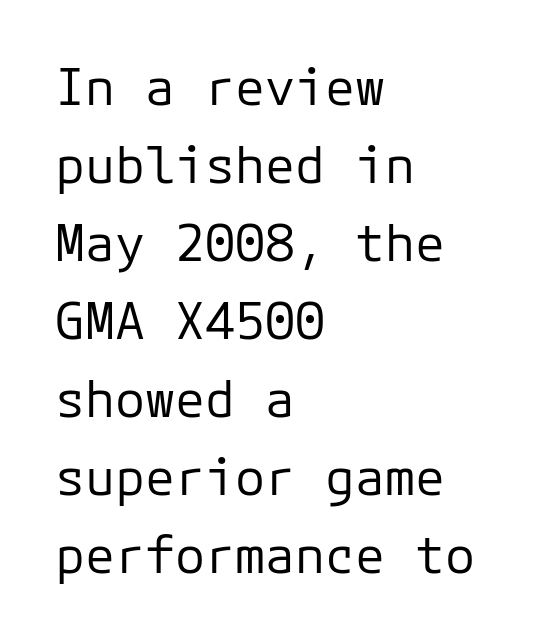
{"serif": "no", "italic": "no", "bold": "no", "weight": "regular", "width": "normal", "stroke_contrast": "low", "x_height": "medium", "monospaced": "yes", "underline": "no", "align": "left", "line_spacing": "normal", "line_spacing_ratio": 1.56, "letter_spacing": "normal", "letter_spacing_em": 0.0, "glyph_px": 50}
